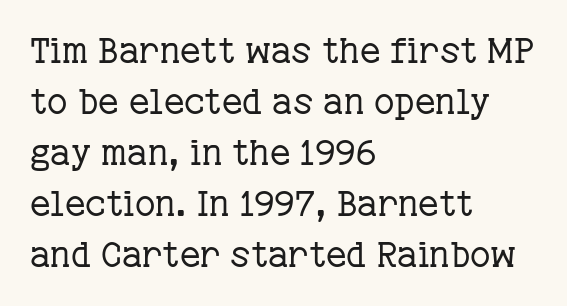
Q: Is the text bold? A: No.
Q: Is the text italic (slanted)? A: No, it is upright.
Q: Is the typeface a serif or a sans-serif typeface? A: Serif.
Q: Is the text underlined? A: No.
Q: How is the paragraph aligned? A: Left-aligned.
Q: Is the spacing between letters normal or unusually wide? A: Normal.
Q: Is the spacing between lines tight, normal or loose? A: Normal.
Q: Width (condensed, normal, or wide)? A: Normal.
Q: Stroke contrast? A: Low.
Q: x-height? A: Medium.
Q: Monospaced? A: No.
